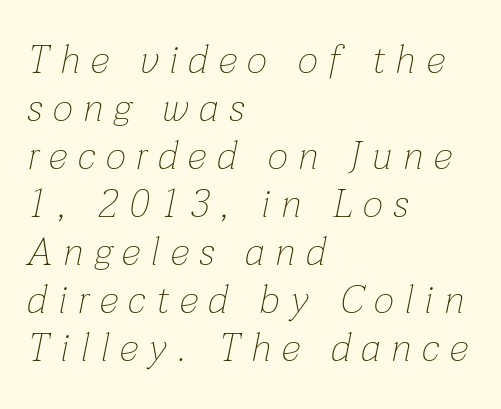
Q: Is the text bold? A: No.
Q: Is the text italic (slanted)? A: Yes, it leans right by about 12 degrees.
Q: Is the text underlined? A: No.
Q: How is the paragraph aligned? A: Left-aligned.
Q: Is the spacing between letters normal or unusually wide? A: Unusually wide.
Q: Width (condensed, normal, or wide)? A: Normal.
Q: Stroke contrast? A: Low.
Q: x-height? A: Medium.
Q: Monospaced? A: No.
